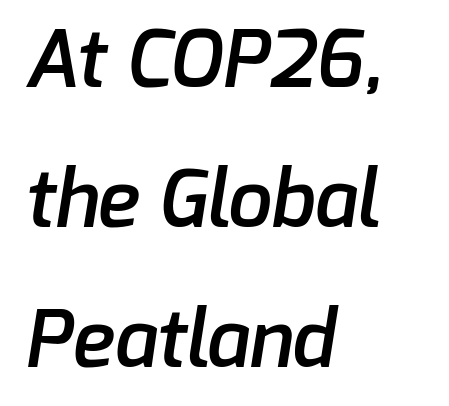
Q: Is the text bold? A: Semi-bold.
Q: Is the typeface a serif or a sans-serif typeface? A: Sans-serif.
Q: Is the text underlined? A: No.
Q: How is the paragraph aligned? A: Left-aligned.
Q: Is the spacing between letters normal or unusually wide? A: Normal.
Q: Width (condensed, normal, or wide)? A: Normal.
Q: Stroke contrast? A: Low.
Q: x-height? A: Medium.
Q: Monospaced? A: No.
